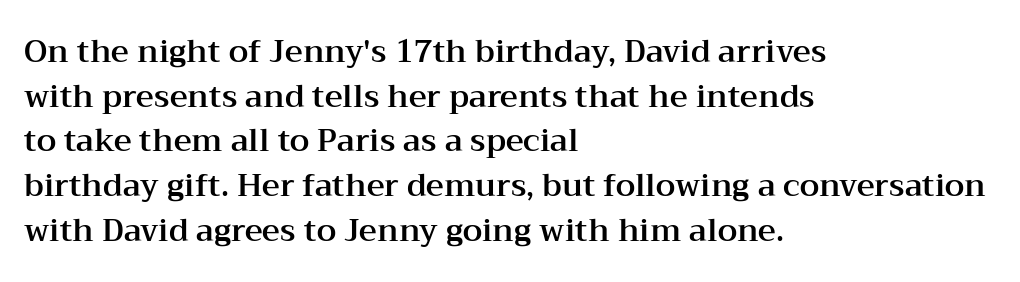
Q: Is the text italic (slanted)? A: No, it is upright.
Q: Is the typeface a serif or a sans-serif typeface? A: Serif.
Q: Is the text underlined? A: No.
Q: How is the paragraph aligned? A: Left-aligned.
Q: Is the spacing between letters normal or unusually wide? A: Normal.
Q: Is the spacing between lines tight, normal or loose? A: Normal.
Q: Width (condensed, normal, or wide)? A: Wide.
Q: Stroke contrast? A: Medium.
Q: x-height? A: Medium.
Q: Monospaced? A: No.
